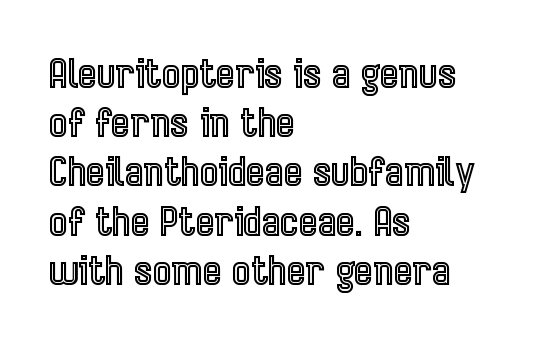
{"italic": "no", "width": "condensed", "x_height": "medium", "monospaced": "no", "underline": "no", "align": "left", "line_spacing_ratio": 1.23, "letter_spacing": "normal", "letter_spacing_em": 0.0, "glyph_px": 40}
